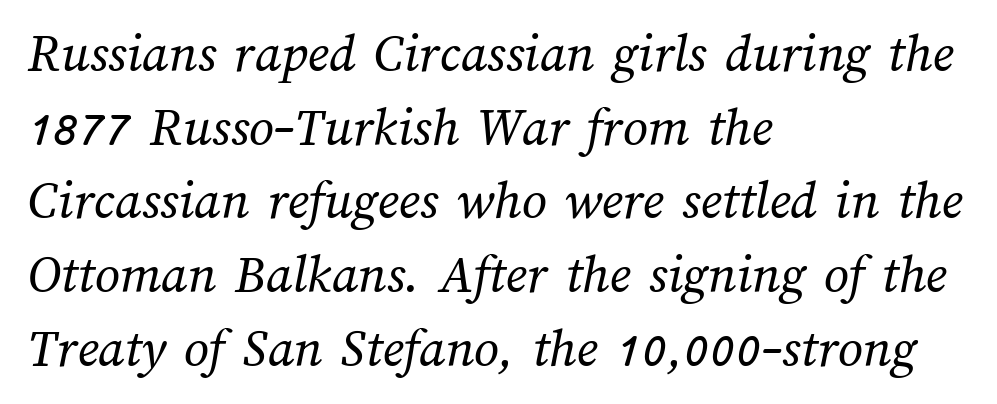
Q: Is the text bold? A: No.
Q: Is the text underlined? A: No.
Q: How is the paragraph aligned? A: Left-aligned.
Q: Is the spacing between letters normal or unusually wide? A: Normal.
Q: Is the spacing between lines tight, normal or loose? A: Normal.
Q: Width (condensed, normal, or wide)? A: Normal.
Q: Stroke contrast? A: Medium.
Q: x-height? A: Medium.
Q: Monospaced? A: No.
